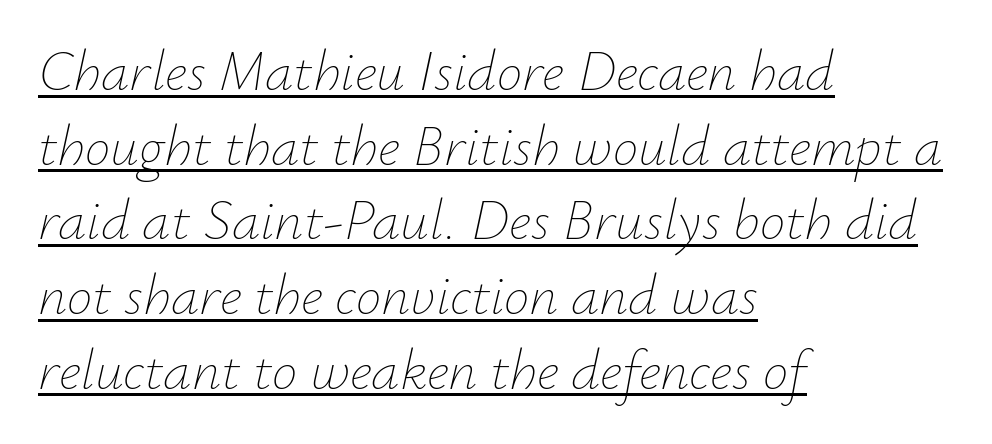
{"italic": "yes", "lean": "right", "slant_degrees": 12, "bold": "no", "weight": "thin", "width": "normal", "stroke_contrast": "low", "x_height": "small", "monospaced": "no", "underline": "yes", "align": "left", "line_spacing": "normal", "line_spacing_ratio": 1.31, "letter_spacing": "normal", "letter_spacing_em": 0.0, "glyph_px": 57}
